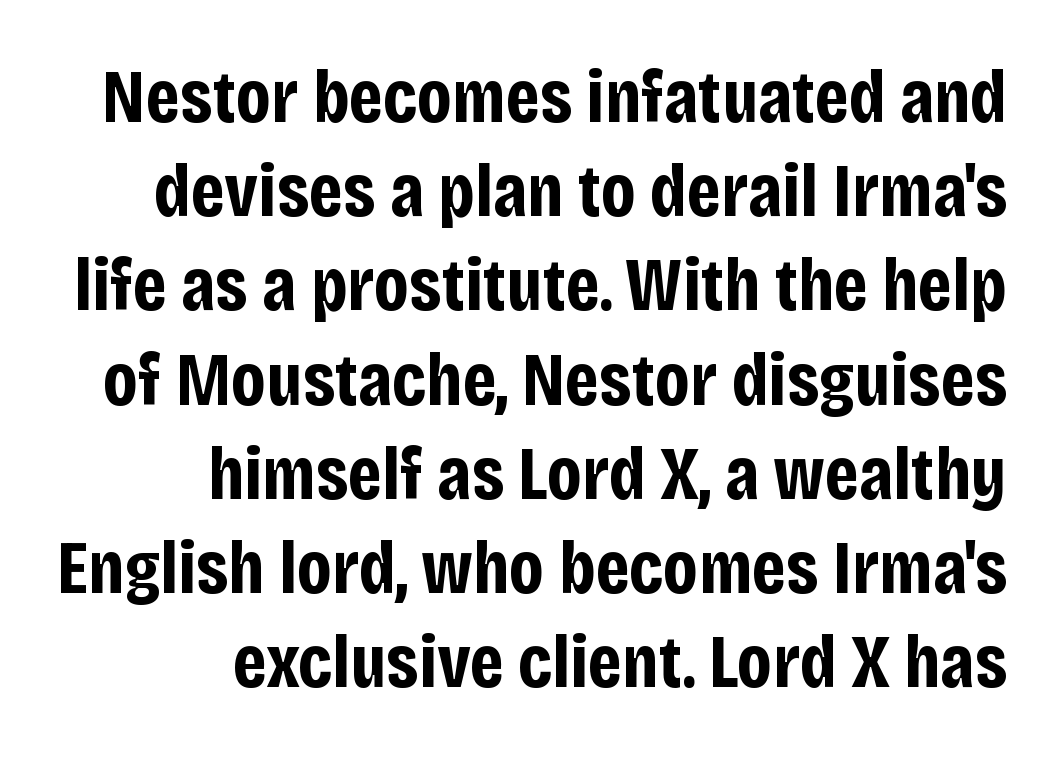
Q: Is the text bold? A: Yes.
Q: Is the text italic (slanted)? A: No, it is upright.
Q: Is the typeface a serif or a sans-serif typeface? A: Sans-serif.
Q: Is the text underlined? A: No.
Q: How is the paragraph aligned? A: Right-aligned.
Q: Is the spacing between letters normal or unusually wide? A: Normal.
Q: Width (condensed, normal, or wide)? A: Condensed.
Q: Stroke contrast? A: Low.
Q: x-height? A: Large.
Q: Monospaced? A: No.
